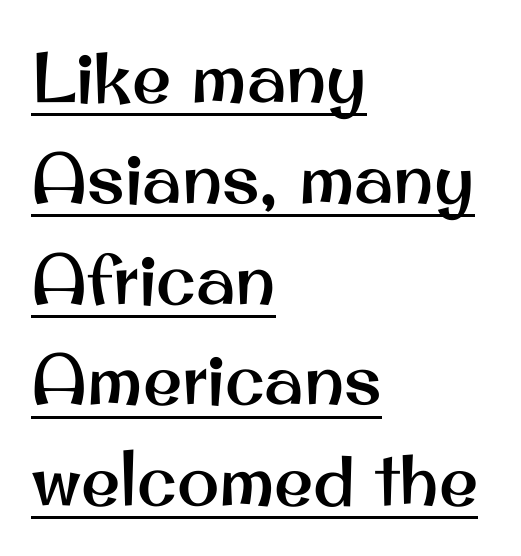
The image shows 71 px sans-serif type, upright; set left-aligned, normal line spacing (1.42x), normal letter spacing, underlined; medium stroke contrast and a small x-height.
